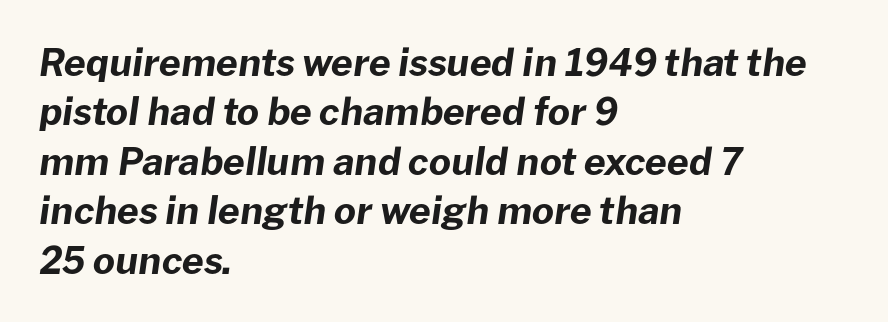
The image shows 38 px bold type, italic (leaning right); set left-aligned, normal line spacing (1.3x), normal letter spacing, not underlined; low stroke contrast and a medium x-height.
